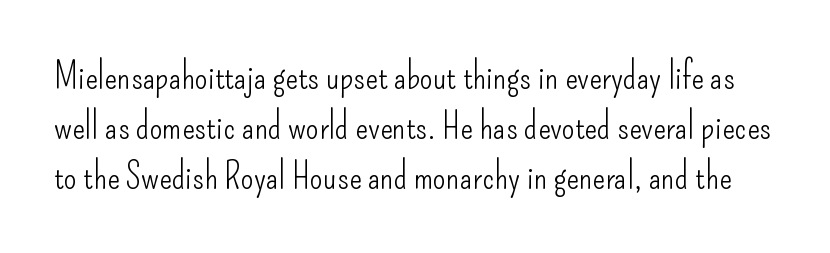
The image shows 37 px light, condensed sans-serif type, upright; set normal line spacing (1.35x), normal letter spacing, not underlined; low stroke contrast and a small x-height.
